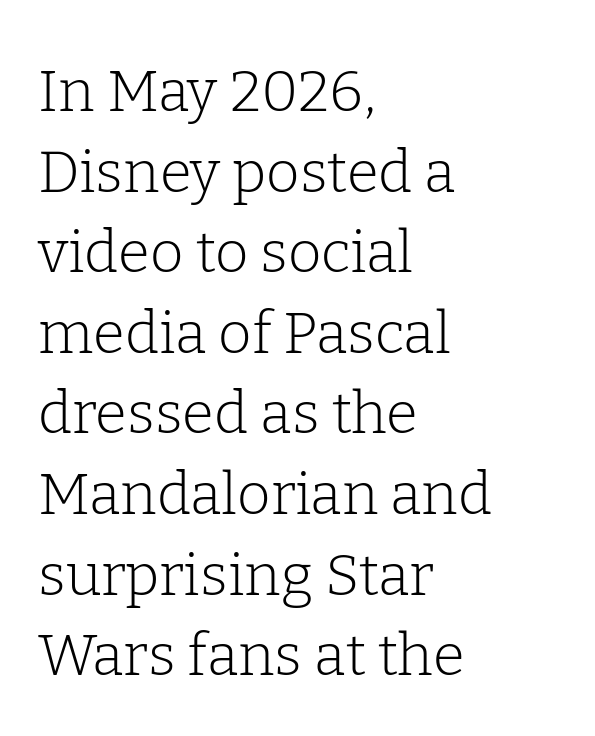
{"serif": "yes", "italic": "no", "bold": "no", "weight": "light", "width": "normal", "stroke_contrast": "low", "x_height": "medium", "monospaced": "no", "underline": "no", "align": "left", "line_spacing": "normal", "line_spacing_ratio": 1.39, "letter_spacing": "normal", "letter_spacing_em": 0.0, "glyph_px": 58}
